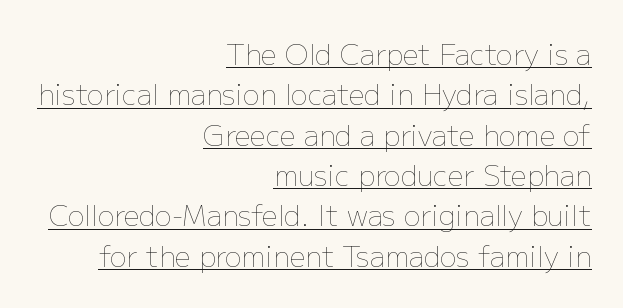
{"italic": "no", "bold": "no", "weight": "thin", "width": "normal", "stroke_contrast": "low", "x_height": "medium", "monospaced": "no", "underline": "yes", "align": "right", "line_spacing": "normal", "line_spacing_ratio": 1.44, "letter_spacing": "normal", "letter_spacing_em": 0.0, "glyph_px": 28}
